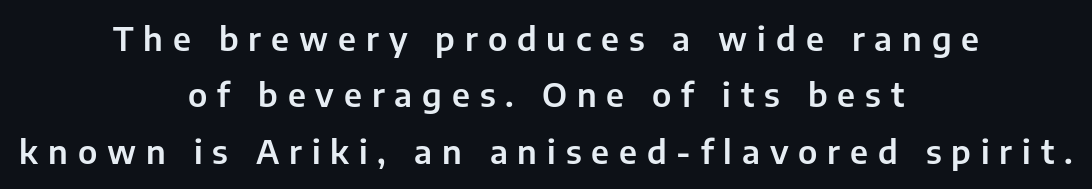
{"serif": "no", "italic": "no", "width": "normal", "stroke_contrast": "low", "x_height": "medium", "monospaced": "no", "underline": "no", "align": "center", "line_spacing_ratio": 1.71, "letter_spacing": "wide", "letter_spacing_em": 0.3, "glyph_px": 33}
